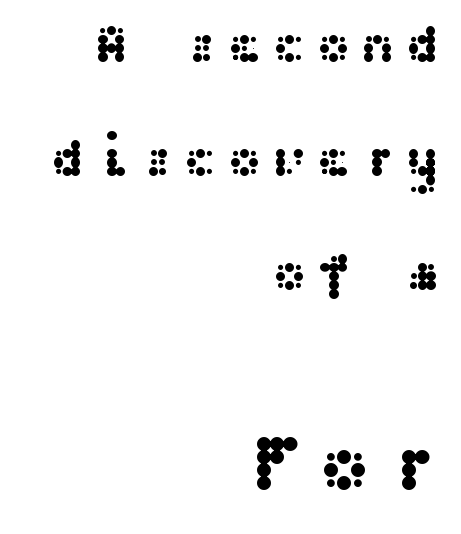
{"serif": "no", "italic": "no", "width": "wide", "stroke_contrast": "medium", "x_height": "medium", "underline": "no", "align": "right", "line_spacing": "loose", "line_spacing_ratio": 2.15, "larger_block": "second", "size_ratio": 1.51, "glyph_px": 80}
